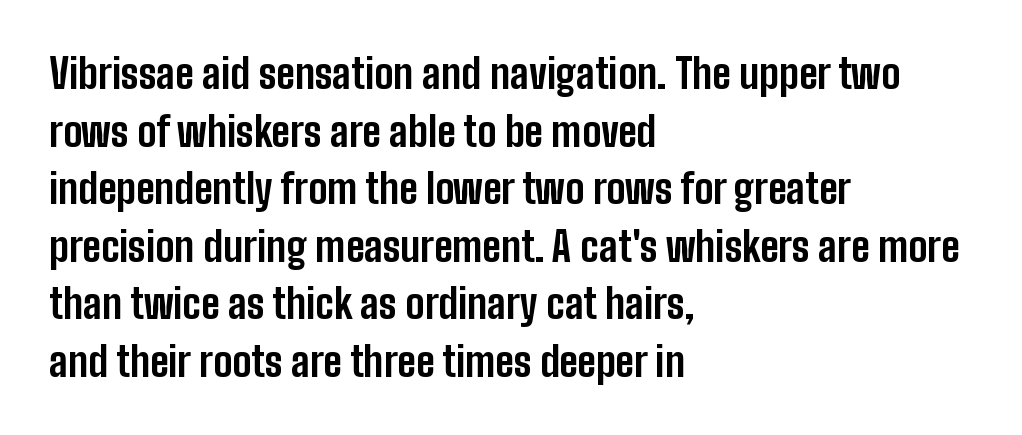
The image shows 40 px bold, condensed sans-serif type, upright; set left-aligned, normal line spacing (1.44x), normal letter spacing, not underlined; low stroke contrast and a medium x-height.
